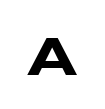
The glyphs have the mass of a bold cut. Here the glyphs are tracked loosely, breaking word shapes into spaced letters. Descender tails drop into unmarked territory. Is this a fixed-width face? No — the glyphs have proportional, varying widths.
